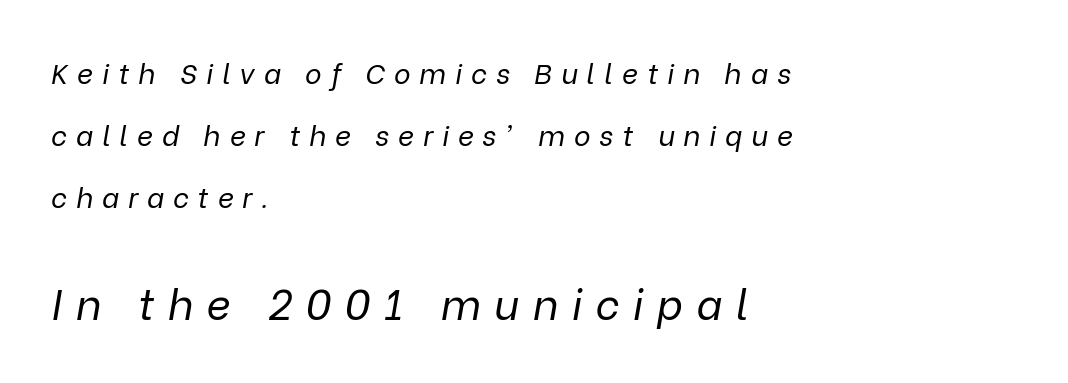
Q: Is the text bold? A: No.
Q: Is the text italic (slanted)? A: Yes, it leans right by about 9 degrees.
Q: Is the text underlined? A: No.
Q: How is the paragraph aligned? A: Left-aligned.
Q: Is the spacing between letters normal or unusually wide? A: Unusually wide.
Q: Is the spacing between lines tight, normal or loose? A: Loose.
Q: Which block of text is set in a larger size, the first (top) or the second (bottom)? A: The second (bottom) one.
Q: Width (condensed, normal, or wide)? A: Normal.
Q: Stroke contrast? A: Low.
Q: x-height? A: Medium.
Q: Monospaced? A: No.
